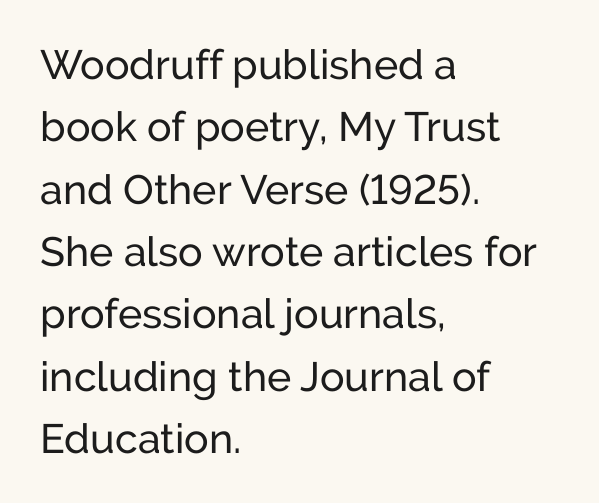
Q: Is the text bold? A: No.
Q: Is the text italic (slanted)? A: No, it is upright.
Q: Is the typeface a serif or a sans-serif typeface? A: Sans-serif.
Q: Is the text underlined? A: No.
Q: How is the paragraph aligned? A: Left-aligned.
Q: Is the spacing between letters normal or unusually wide? A: Normal.
Q: Is the spacing between lines tight, normal or loose? A: Normal.
Q: Width (condensed, normal, or wide)? A: Normal.
Q: Stroke contrast? A: Low.
Q: x-height? A: Medium.
Q: Monospaced? A: No.
